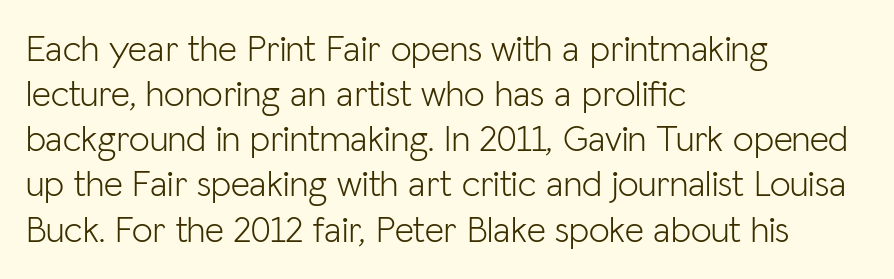
{"serif": "no", "italic": "no", "bold": "no", "weight": "light", "width": "normal", "stroke_contrast": "low", "x_height": "medium", "monospaced": "no", "underline": "no", "align": "left", "line_spacing_ratio": 1.22, "letter_spacing": "normal", "letter_spacing_em": 0.0, "glyph_px": 37}
